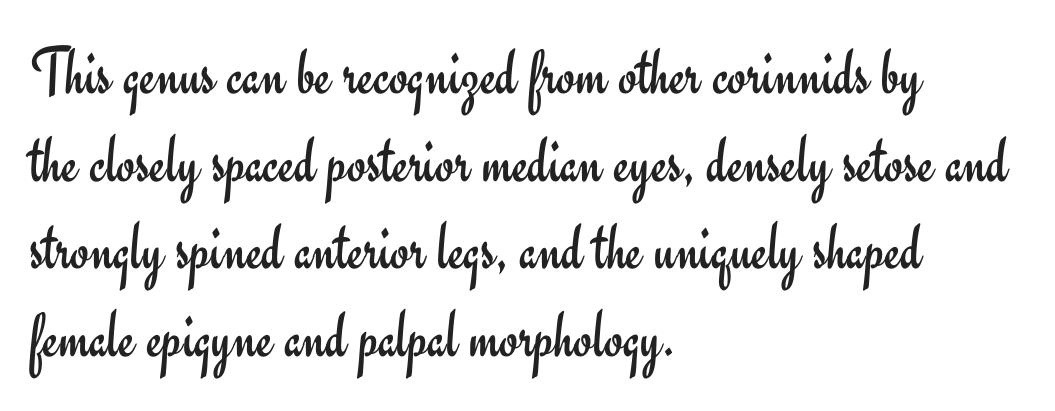
The image shows 68 px regular-weight sans-serif type; set left-aligned, normal line spacing (1.29x), normal letter spacing, not underlined; low stroke contrast and a small x-height.
